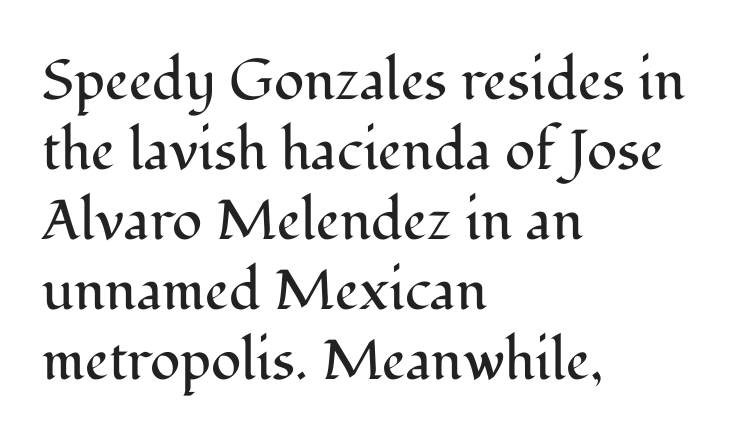
Q: Is the text bold? A: No.
Q: Is the text italic (slanted)? A: No, it is upright.
Q: Is the typeface a serif or a sans-serif typeface? A: Serif.
Q: Is the text underlined? A: No.
Q: How is the paragraph aligned? A: Left-aligned.
Q: Is the spacing between letters normal or unusually wide? A: Normal.
Q: Is the spacing between lines tight, normal or loose? A: Normal.
Q: Width (condensed, normal, or wide)? A: Normal.
Q: Stroke contrast? A: Medium.
Q: x-height? A: Medium.
Q: Monospaced? A: No.
